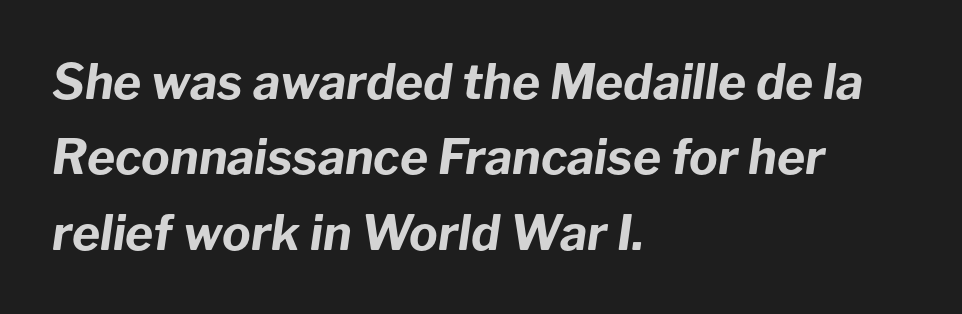
Q: Is the text bold? A: Yes.
Q: Is the text italic (slanted)? A: Yes, it leans right by about 8 degrees.
Q: Is the text underlined? A: No.
Q: How is the paragraph aligned? A: Left-aligned.
Q: Is the spacing between letters normal or unusually wide? A: Normal.
Q: Is the spacing between lines tight, normal or loose? A: Normal.
Q: Width (condensed, normal, or wide)? A: Normal.
Q: Stroke contrast? A: Low.
Q: x-height? A: Medium.
Q: Monospaced? A: No.
